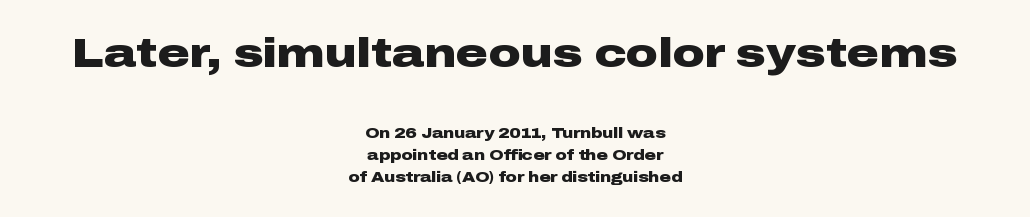
{"serif": "no", "italic": "no", "bold": "yes", "weight": "heavy", "width": "wide", "stroke_contrast": "low", "x_height": "medium", "monospaced": "no", "underline": "no", "align": "center", "line_spacing": "normal", "line_spacing_ratio": 1.56, "letter_spacing": "normal", "letter_spacing_em": 0.0, "larger_block": "first", "size_ratio": 2.86, "glyph_px": 40}
